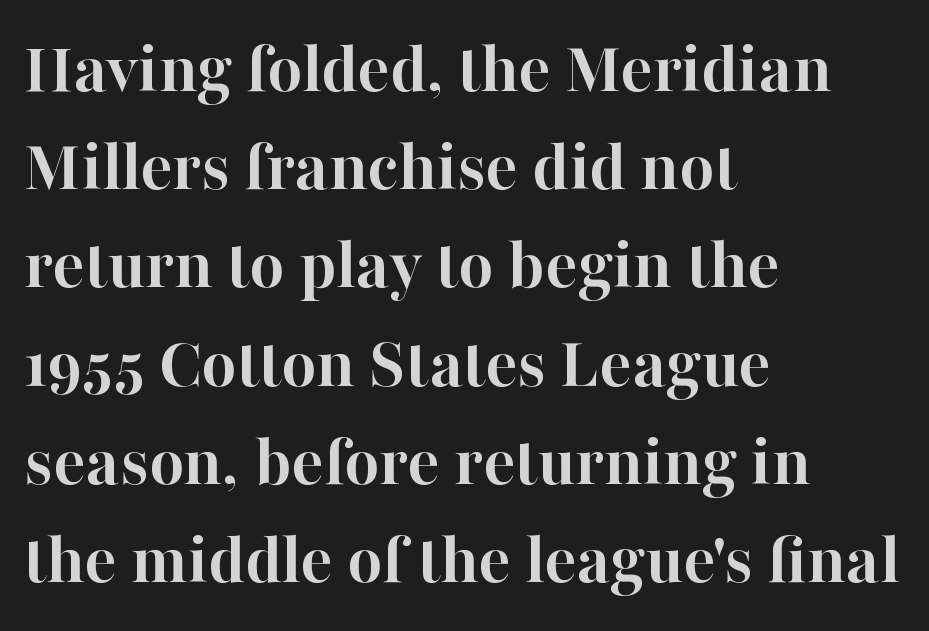
The image shows 75 px semibold serif type, upright; set left-aligned, normal line spacing (1.31x), normal letter spacing, not underlined; high stroke contrast and a medium x-height.
